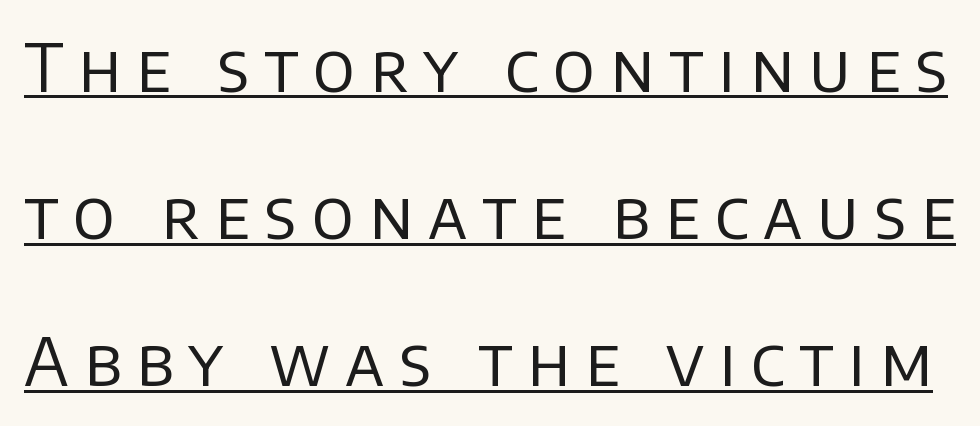
{"serif": "no", "italic": "no", "bold": "no", "weight": "regular", "width": "normal", "stroke_contrast": "low", "x_height": "large", "monospaced": "no", "underline": "yes", "line_spacing": "loose", "line_spacing_ratio": 2.23, "letter_spacing": "wide", "letter_spacing_em": 0.23, "glyph_px": 66}
